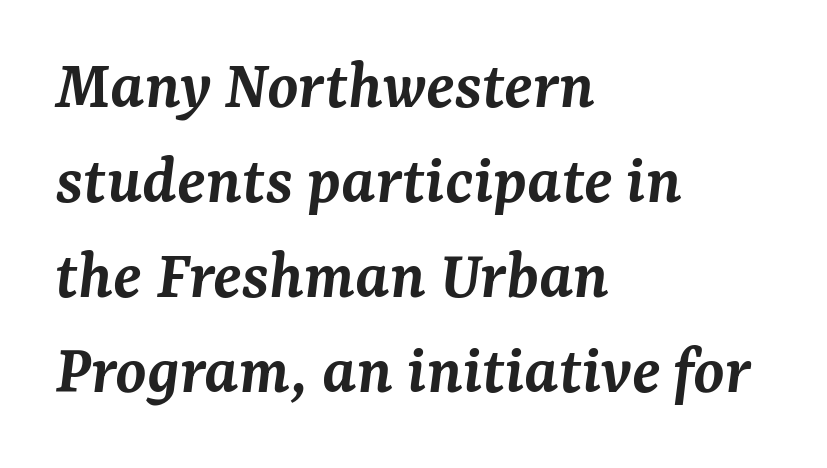
The image shows 71 px semibold serif type, italic (leaning right); set left-aligned, normal line spacing (1.34x), normal letter spacing, not underlined; medium stroke contrast and a medium x-height.
